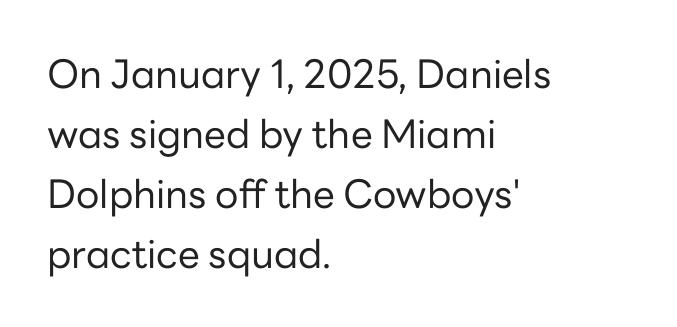
Q: Is the text bold? A: No.
Q: Is the text italic (slanted)? A: No, it is upright.
Q: Is the typeface a serif or a sans-serif typeface? A: Sans-serif.
Q: Is the text underlined? A: No.
Q: How is the paragraph aligned? A: Left-aligned.
Q: Is the spacing between letters normal or unusually wide? A: Normal.
Q: Is the spacing between lines tight, normal or loose? A: Normal.
Q: Width (condensed, normal, or wide)? A: Normal.
Q: Stroke contrast? A: Low.
Q: x-height? A: Medium.
Q: Monospaced? A: No.
